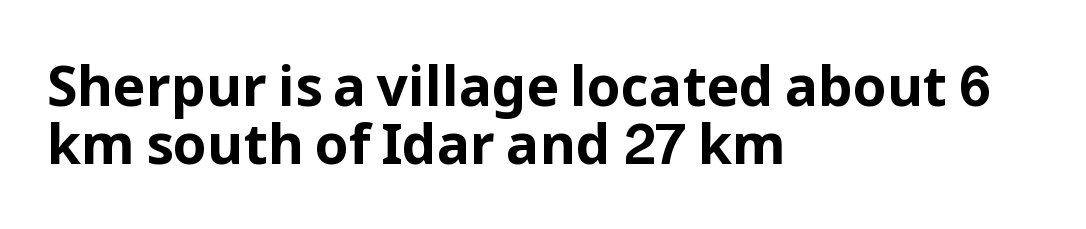
The image shows 55 px bold sans-serif type, upright; set left-aligned, tight line spacing (1.06x), normal letter spacing, not underlined; low stroke contrast and a medium x-height.
